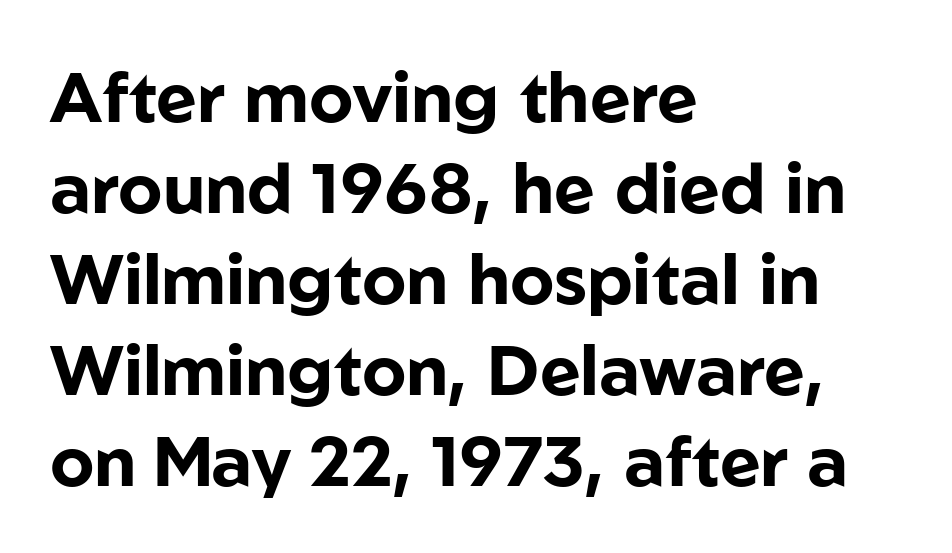
{"serif": "no", "italic": "no", "bold": "yes", "weight": "bold", "width": "normal", "stroke_contrast": "low", "x_height": "medium", "monospaced": "no", "underline": "no", "align": "left", "line_spacing": "normal", "line_spacing_ratio": 1.3, "letter_spacing": "normal", "letter_spacing_em": 0.0, "glyph_px": 70}
